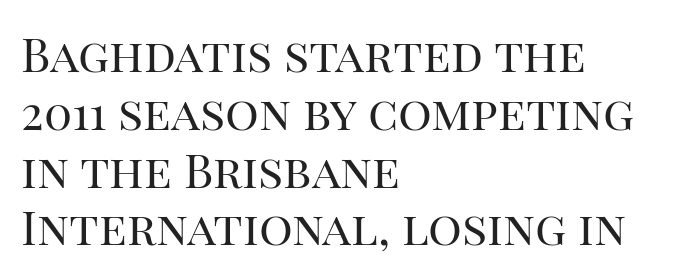
Q: Is the text bold? A: No.
Q: Is the text italic (slanted)? A: No, it is upright.
Q: Is the typeface a serif or a sans-serif typeface? A: Serif.
Q: Is the text underlined? A: No.
Q: How is the paragraph aligned? A: Left-aligned.
Q: Is the spacing between letters normal or unusually wide? A: Normal.
Q: Width (condensed, normal, or wide)? A: Normal.
Q: Stroke contrast? A: High.
Q: x-height? A: Large.
Q: Monospaced? A: No.
